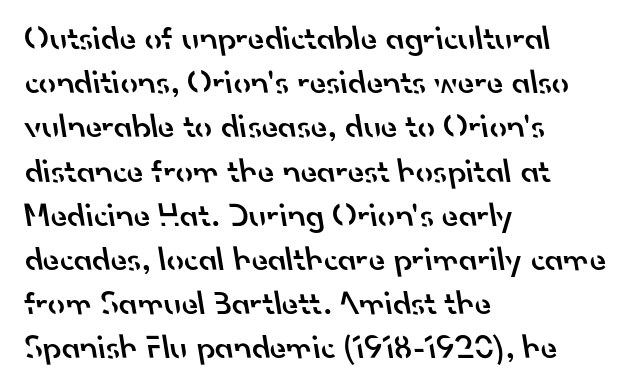
The type is set solid horizontally, with unmodified tracking. Successive baselines arrive at the customary interval. This sample uses a sans-serif face. Is this a fixed-width face? No — the glyphs have proportional, varying widths.
